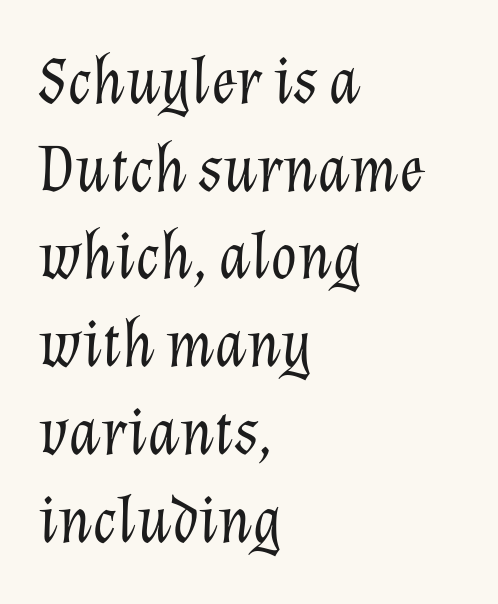
The image shows 68 px light type, italic (leaning right); set left-aligned, normal line spacing (1.29x), normal letter spacing, not underlined; low stroke contrast and a medium x-height.
